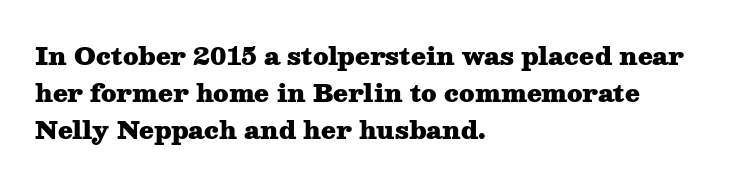
The passage shown has conventional tracking throughout. Underline: absent. The lines in this sample share a left origin and differ only in where they stop. These lines carry a lot of weight — the face is fully bold. Leading: standard. Characters remain perfectly vertical along every line.
